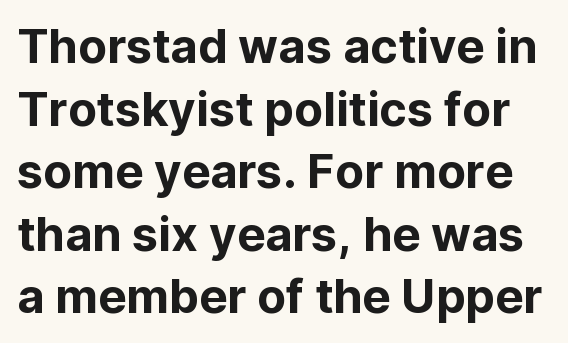
No word sits above an underline. These lines are composed in type without serifs. Vertical strokes here are truly vertical. The rows are spaced the way most documents space them.
